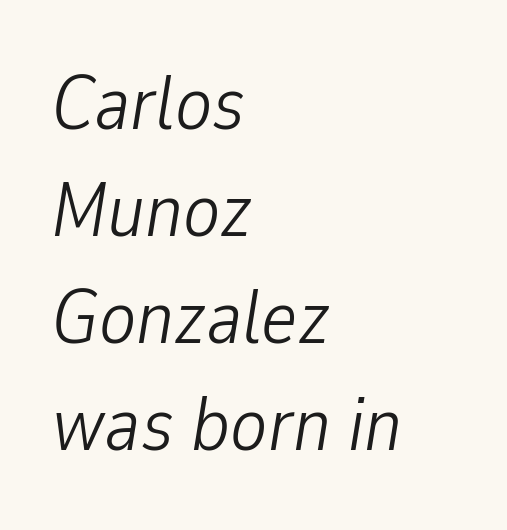
Q: Is the text bold? A: No.
Q: Is the text italic (slanted)? A: Yes, it leans right by about 9 degrees.
Q: Is the text underlined? A: No.
Q: How is the paragraph aligned? A: Left-aligned.
Q: Is the spacing between letters normal or unusually wide? A: Normal.
Q: Is the spacing between lines tight, normal or loose? A: Normal.
Q: Width (condensed, normal, or wide)? A: Condensed.
Q: Stroke contrast? A: Low.
Q: x-height? A: Medium.
Q: Monospaced? A: No.
